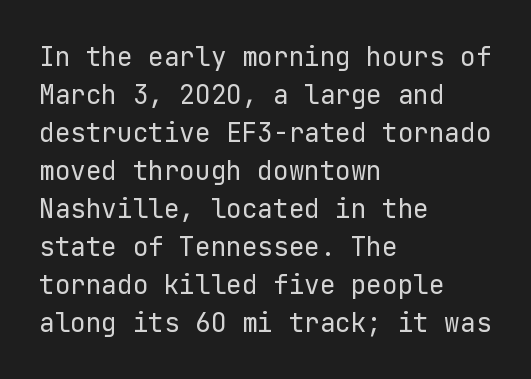
Q: Is the text bold? A: No.
Q: Is the text italic (slanted)? A: No, it is upright.
Q: Is the text underlined? A: No.
Q: How is the paragraph aligned? A: Left-aligned.
Q: Is the spacing between letters normal or unusually wide? A: Normal.
Q: Is the spacing between lines tight, normal or loose? A: Normal.
